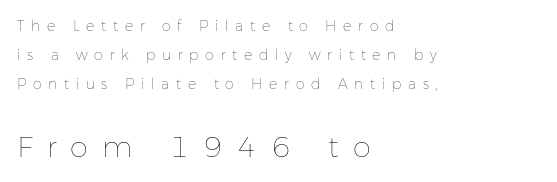
Q: Is the text bold? A: No.
Q: Is the text italic (slanted)? A: No, it is upright.
Q: Is the text underlined? A: No.
Q: How is the paragraph aligned? A: Left-aligned.
Q: Is the spacing between letters normal or unusually wide? A: Unusually wide.
Q: Is the spacing between lines tight, normal or loose? A: Loose.
Q: Which block of text is set in a larger size, the first (top) or the second (bottom)? A: The second (bottom) one.
Q: Width (condensed, normal, or wide)? A: Normal.
Q: Stroke contrast? A: Low.
Q: x-height? A: Medium.
Q: Monospaced? A: No.
